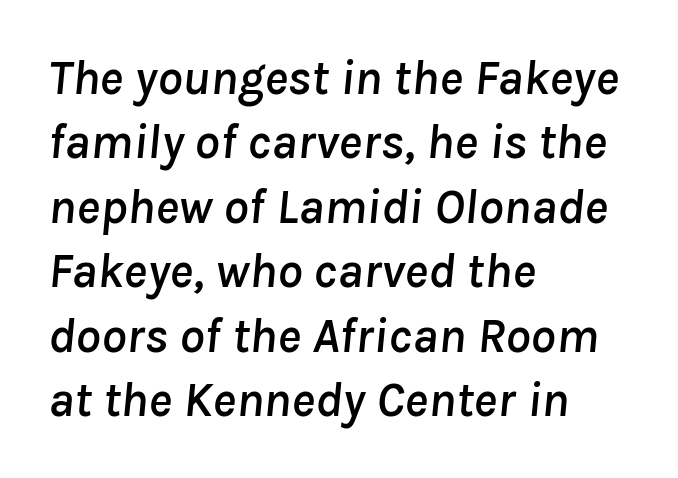
Q: Is the text italic (slanted)? A: Yes, it leans right by about 8 degrees.
Q: Is the text underlined? A: No.
Q: How is the paragraph aligned? A: Left-aligned.
Q: Is the spacing between letters normal or unusually wide? A: Normal.
Q: Is the spacing between lines tight, normal or loose? A: Normal.
Q: Width (condensed, normal, or wide)? A: Normal.
Q: Stroke contrast? A: Low.
Q: x-height? A: Medium.
Q: Monospaced? A: No.
